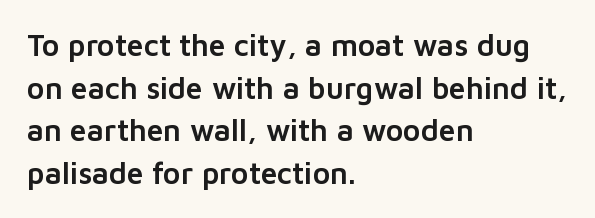
{"serif": "no", "italic": "no", "width": "normal", "stroke_contrast": "low", "x_height": "medium", "monospaced": "no", "underline": "no", "align": "left", "line_spacing": "normal", "line_spacing_ratio": 1.42, "letter_spacing": "normal", "letter_spacing_em": 0.0, "glyph_px": 30}
